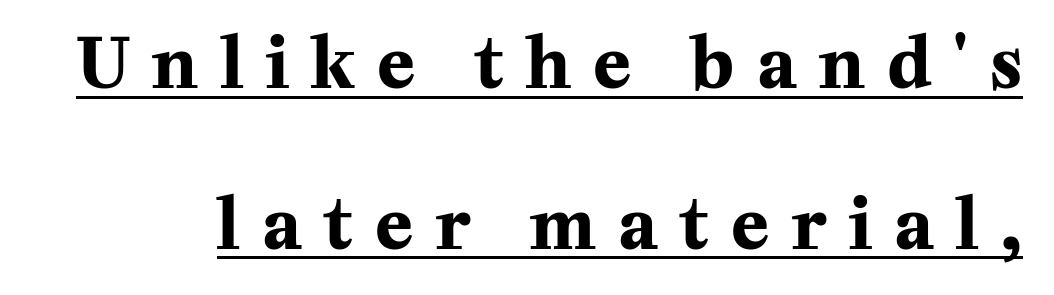
Q: Is the text bold? A: Yes.
Q: Is the text italic (slanted)? A: No, it is upright.
Q: Is the typeface a serif or a sans-serif typeface? A: Serif.
Q: Is the text underlined? A: Yes.
Q: Is the spacing between letters normal or unusually wide? A: Unusually wide.
Q: Is the spacing between lines tight, normal or loose? A: Loose.
Q: Width (condensed, normal, or wide)? A: Normal.
Q: Stroke contrast? A: Medium.
Q: x-height? A: Medium.
Q: Monospaced? A: No.
